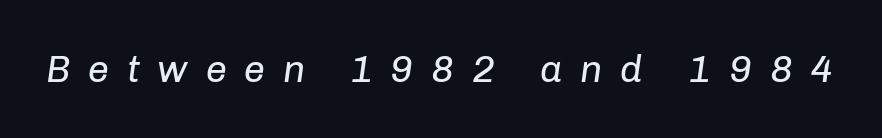
Q: Is the text bold? A: No.
Q: Is the text italic (slanted)? A: Yes, it leans right by about 8 degrees.
Q: Is the text underlined? A: No.
Q: Is the spacing between letters normal or unusually wide? A: Unusually wide.
Q: Width (condensed, normal, or wide)? A: Normal.
Q: Stroke contrast? A: Low.
Q: x-height? A: Medium.
Q: Monospaced? A: No.
